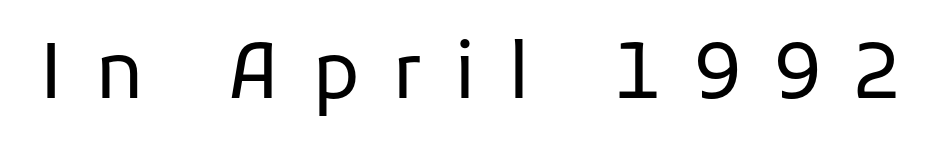
Q: Is the text bold? A: No.
Q: Is the text italic (slanted)? A: No, it is upright.
Q: Is the typeface a serif or a sans-serif typeface? A: Sans-serif.
Q: Is the text underlined? A: No.
Q: Is the spacing between letters normal or unusually wide? A: Unusually wide.
Q: Width (condensed, normal, or wide)? A: Normal.
Q: Stroke contrast? A: Low.
Q: x-height? A: Medium.
Q: Monospaced? A: No.
